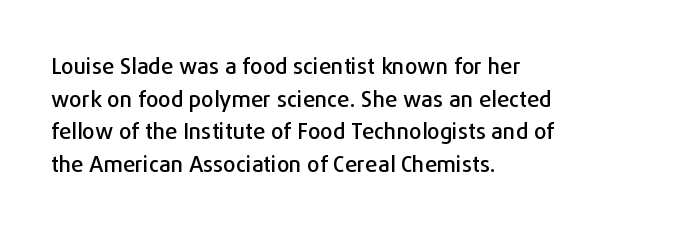
The image shows 22 px text type, upright; set left-aligned, normal line spacing (1.48x), normal letter spacing, not underlined.
